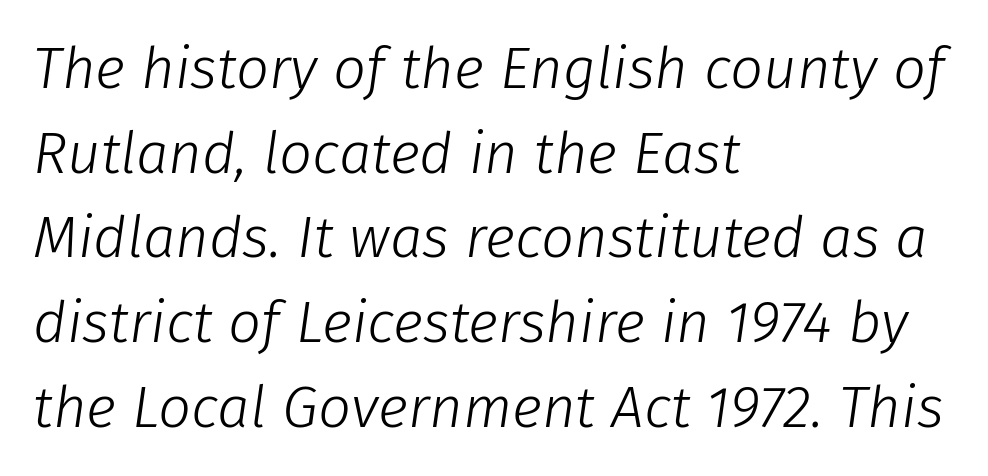
{"italic": "yes", "lean": "right", "slant_degrees": 8, "bold": "no", "weight": "light", "width": "normal", "stroke_contrast": "low", "x_height": "medium", "monospaced": "no", "underline": "no", "align": "left", "line_spacing": "normal", "line_spacing_ratio": 1.46, "letter_spacing": "normal", "letter_spacing_em": 0.0, "glyph_px": 58}
